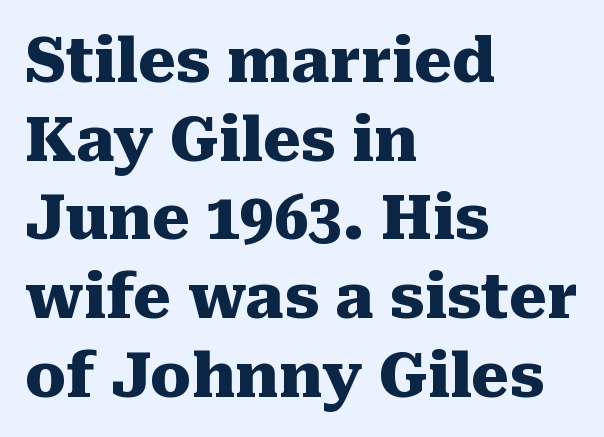
{"serif": "yes", "italic": "no", "bold": "yes", "weight": "heavy", "width": "normal", "stroke_contrast": "medium", "x_height": "medium", "monospaced": "no", "underline": "no", "align": "left", "line_spacing": "normal", "line_spacing_ratio": 1.29, "letter_spacing": "normal", "letter_spacing_em": 0.0, "glyph_px": 61}
